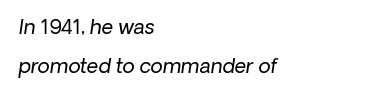
{"bold": "no", "underline": "no", "align": "left", "line_spacing": "loose", "line_spacing_ratio": 1.95, "letter_spacing": "normal", "letter_spacing_em": 0.0, "glyph_px": 20}
